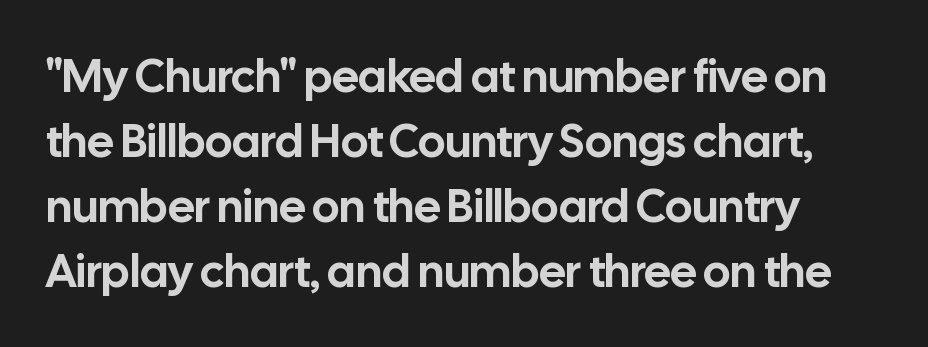
The type sits square on the baseline with zero lean. Is this a sans? Yes — the strokes have no serifs. Beneath every word, the page is bare. Between one letter and the next there's only the usual sliver of space. Reading down the column, the eye jumps a familiar distance to each next line.
